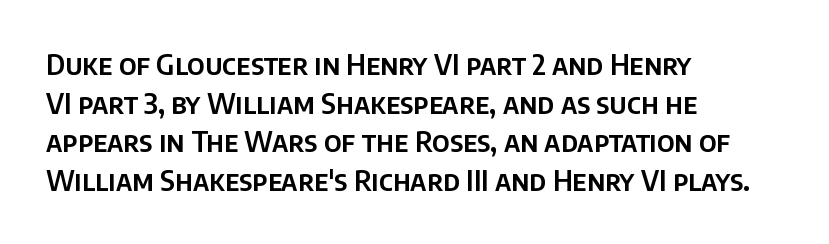
Q: Is the text italic (slanted)? A: No, it is upright.
Q: Is the typeface a serif or a sans-serif typeface? A: Sans-serif.
Q: Is the text underlined? A: No.
Q: How is the paragraph aligned? A: Left-aligned.
Q: Is the spacing between letters normal or unusually wide? A: Normal.
Q: Is the spacing between lines tight, normal or loose? A: Normal.
Q: Width (condensed, normal, or wide)? A: Normal.
Q: Stroke contrast? A: Low.
Q: x-height? A: Large.
Q: Monospaced? A: No.
